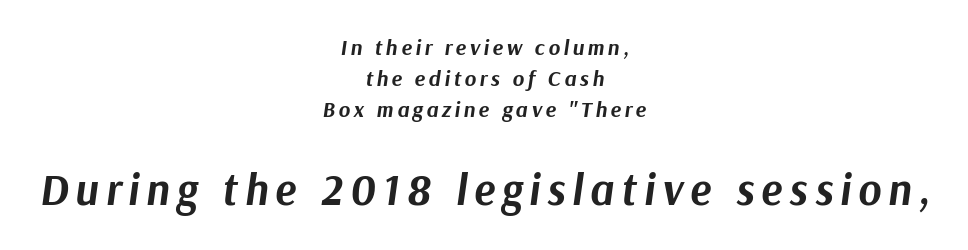
Q: Is the text bold? A: Yes.
Q: Is the text italic (slanted)? A: Yes, it leans right by about 9 degrees.
Q: Is the text underlined? A: No.
Q: How is the paragraph aligned? A: Centered.
Q: Is the spacing between lines tight, normal or loose? A: Normal.
Q: Which block of text is set in a larger size, the first (top) or the second (bottom)? A: The second (bottom) one.
Q: Width (condensed, normal, or wide)? A: Normal.
Q: Stroke contrast? A: Medium.
Q: x-height? A: Medium.
Q: Monospaced? A: No.
